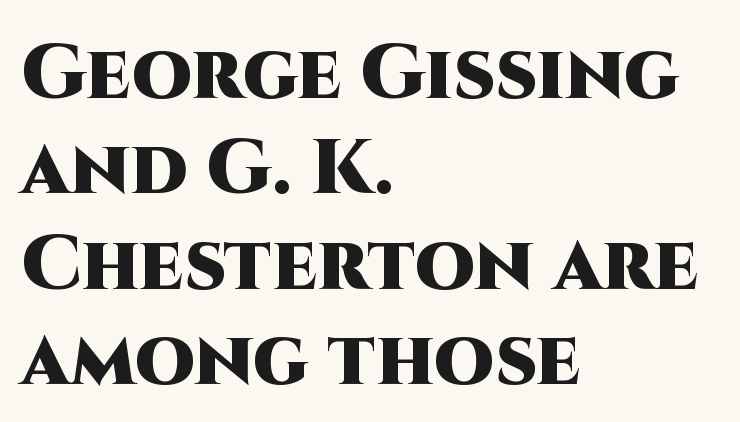
{"serif": "no", "italic": "no", "bold": "yes", "weight": "heavy", "width": "normal", "stroke_contrast": "high", "x_height": "large", "monospaced": "no", "underline": "no", "align": "left", "line_spacing_ratio": 1.24, "letter_spacing": "normal", "letter_spacing_em": 0.0, "glyph_px": 77}
